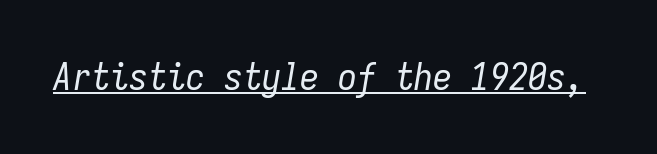
{"italic": "yes", "lean": "right", "slant_degrees": 9, "bold": "no", "weight": "regular", "width": "condensed", "stroke_contrast": "low", "x_height": "medium", "monospaced": "yes", "underline": "yes", "letter_spacing": "normal", "letter_spacing_em": 0.0, "glyph_px": 38}
